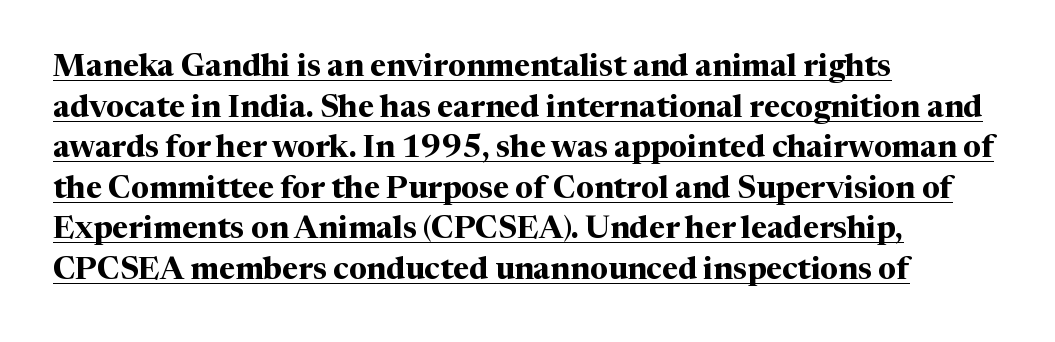
{"serif": "yes", "italic": "no", "bold": "yes", "weight": "bold", "width": "normal", "stroke_contrast": "medium", "x_height": "medium", "monospaced": "no", "underline": "yes", "align": "left", "line_spacing": "normal", "line_spacing_ratio": 1.31, "letter_spacing": "normal", "letter_spacing_em": 0.0, "glyph_px": 31}
